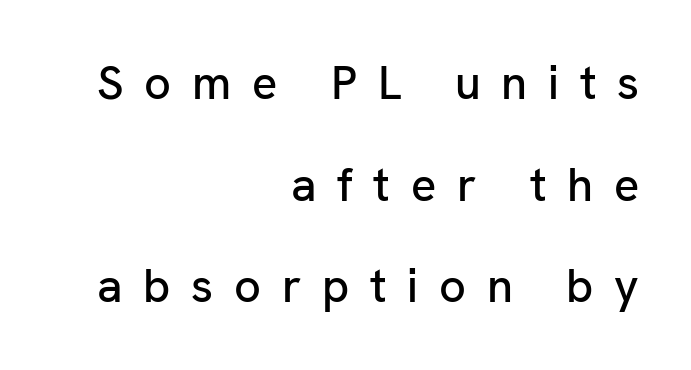
The image shows 47 px sans-serif type, upright; set right-aligned, loose line spacing (2.16x), unusually wide letter spacing (+0.44 em), not underlined; low stroke contrast and a medium x-height.
